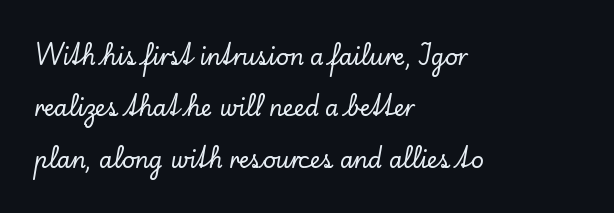
The image shows 22 px text type; set left-aligned, loose line spacing (2.33x), normal letter spacing, not underlined.
